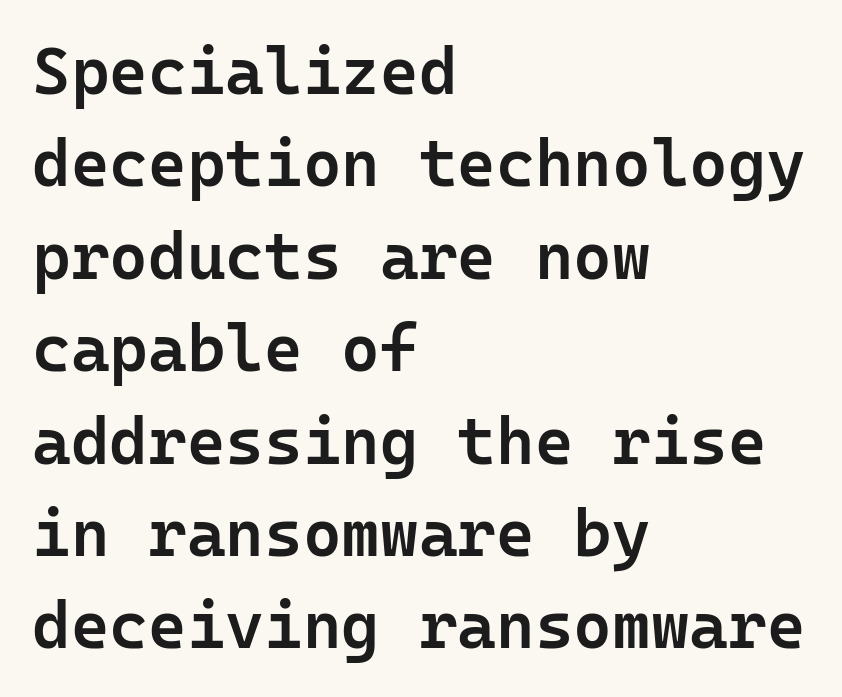
{"serif": "no", "italic": "no", "bold": "semi", "weight": "semibold", "width": "normal", "stroke_contrast": "low", "x_height": "medium", "monospaced": "yes", "underline": "no", "align": "left", "line_spacing": "normal", "line_spacing_ratio": 1.4, "letter_spacing": "normal", "letter_spacing_em": 0.0, "glyph_px": 66}
